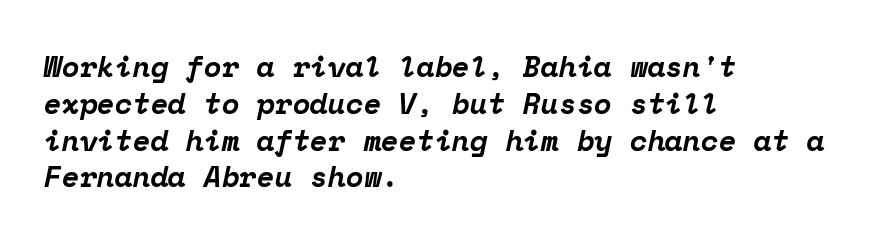
Q: Is the text bold? A: Yes.
Q: Is the text italic (slanted)? A: Yes, it leans right by about 12 degrees.
Q: Is the typeface a serif or a sans-serif typeface? A: Serif.
Q: Is the text underlined? A: No.
Q: How is the paragraph aligned? A: Left-aligned.
Q: Is the spacing between letters normal or unusually wide? A: Normal.
Q: Is the spacing between lines tight, normal or loose? A: Normal.
Q: Width (condensed, normal, or wide)? A: Normal.
Q: Stroke contrast? A: Low.
Q: x-height? A: Medium.
Q: Monospaced? A: Yes.
